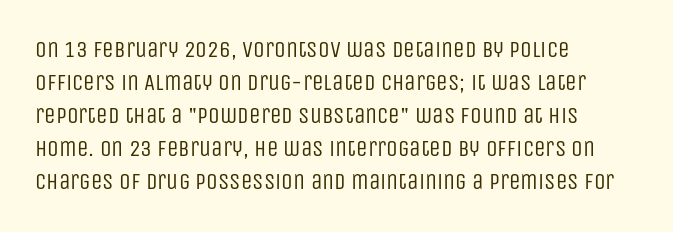
Does extra space separate the letters? No, they use regular spacing. The rendering anchors every line to the left-hand side. The axis of the letterforms is exactly vertical. These lines sit exactly where default settings would place them. Ink coverage per letter is moderate at most. Bare-footed words on every line.
